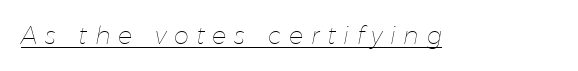
Between one letter and the next there's a generous, obvious gap. This is oblique type, the kind used for emphasis or titles. Weight: regular or lighter. The typesetter has applied underlining to the passage shown.
